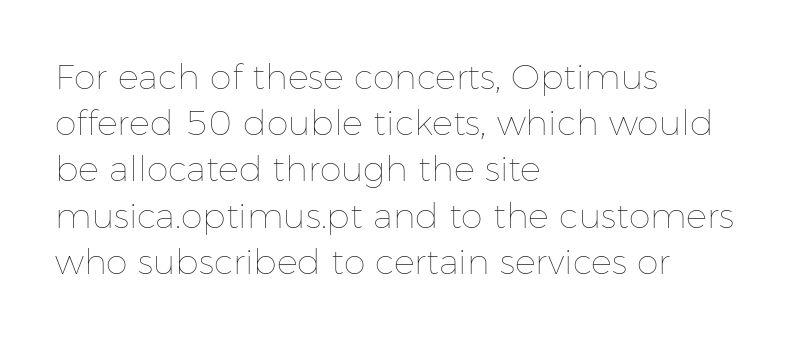
{"italic": "no", "bold": "no", "weight": "thin", "width": "normal", "stroke_contrast": "low", "x_height": "medium", "monospaced": "no", "underline": "no", "align": "left", "line_spacing": "normal", "line_spacing_ratio": 1.32, "letter_spacing": "normal", "letter_spacing_em": 0.0, "glyph_px": 35}
